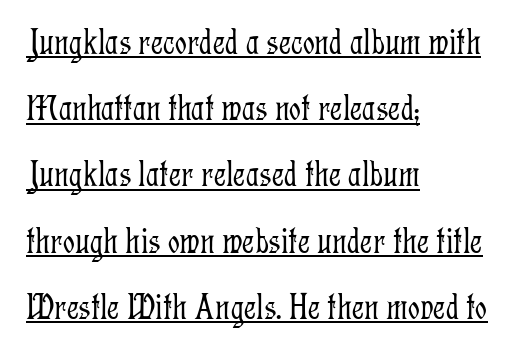
The image shows 37 px light, condensed serif type, upright; set left-aligned, line spacing 1.79x, normal letter spacing, underlined; low stroke contrast and a medium x-height.
